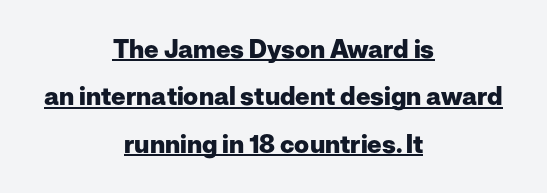
Q: Is the text bold? A: Yes.
Q: Is the text italic (slanted)? A: No, it is upright.
Q: Is the text underlined? A: Yes.
Q: How is the paragraph aligned? A: Centered.
Q: Is the spacing between letters normal or unusually wide? A: Normal.
Q: Is the spacing between lines tight, normal or loose? A: Loose.
